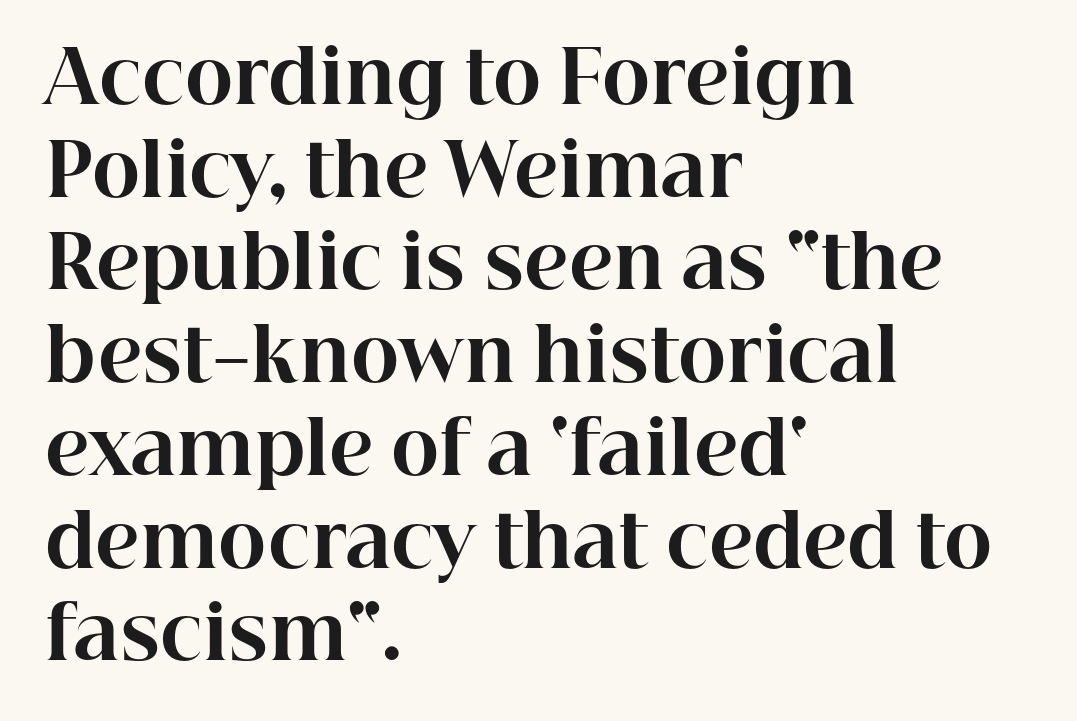
Q: Is the text bold? A: Yes.
Q: Is the text italic (slanted)? A: No, it is upright.
Q: Is the typeface a serif or a sans-serif typeface? A: Serif.
Q: Is the text underlined? A: No.
Q: How is the paragraph aligned? A: Left-aligned.
Q: Is the spacing between letters normal or unusually wide? A: Normal.
Q: Is the spacing between lines tight, normal or loose? A: Normal.
Q: Width (condensed, normal, or wide)? A: Normal.
Q: Stroke contrast? A: High.
Q: x-height? A: Medium.
Q: Monospaced? A: No.
